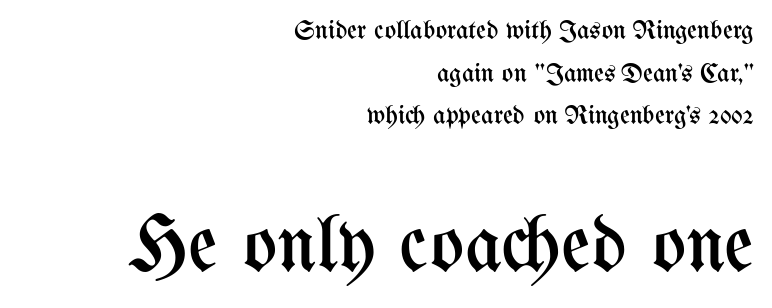
The passage shown begins with its smaller block and ends with its larger one. The string is rendered with underlining switched off. Right-aligned paragraph, ragged on the left. Does the lettering tilt? It doesn't — this is upright. In terms of letterspacing, this is plain default setting. Summary of weight: not heavy and not bold.
